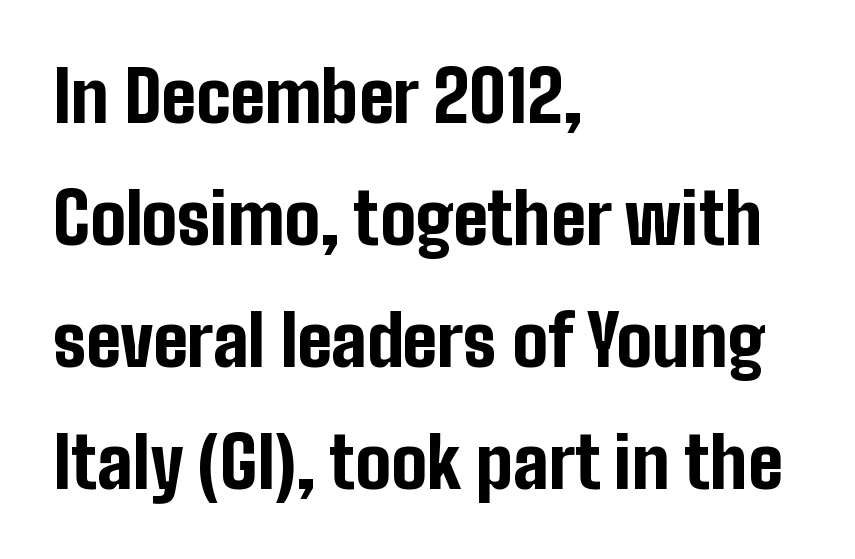
Reading down the block, your eye returns to a fixed left position each line. Examine the stroke ends and you'll find no serifs. Words float on clear page, feet unadorned. Spacing verdict: proportional, widths tailored to each character. Between one letter and the next there's only the usual sliver of space. The typography opts for an upright posture over an oblique one.
